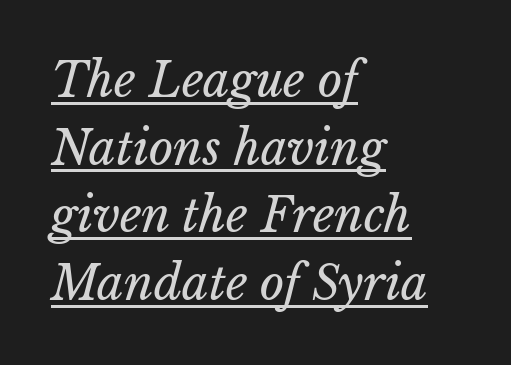
Q: Is the text bold? A: No.
Q: Is the text italic (slanted)? A: Yes, it leans right by about 15 degrees.
Q: Is the text underlined? A: Yes.
Q: How is the paragraph aligned? A: Left-aligned.
Q: Is the spacing between letters normal or unusually wide? A: Normal.
Q: Is the spacing between lines tight, normal or loose? A: Normal.
Q: Width (condensed, normal, or wide)? A: Normal.
Q: Stroke contrast? A: Low.
Q: x-height? A: Medium.
Q: Monospaced? A: No.
